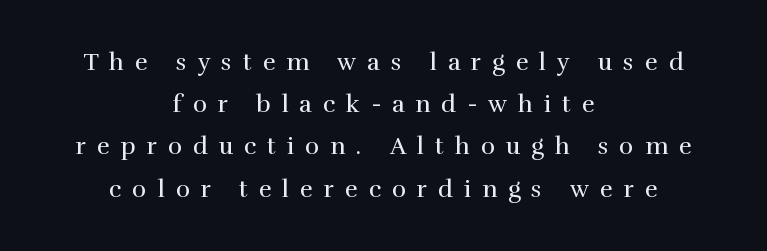
{"italic": "no", "bold": "no", "underline": "no", "align": "center", "line_spacing_ratio": 1.76, "letter_spacing": "wide", "letter_spacing_em": 0.46, "glyph_px": 24}
